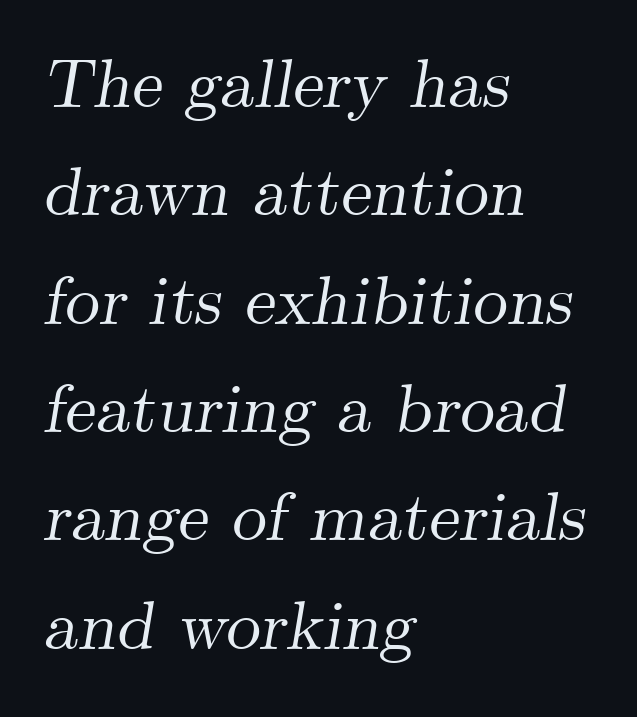
Nobody touched the tracking dial on this one. In terms of letterform style, serifs are clearly present. Notice how descenders clear the ascenders below comfortably — that's standard leading. This sample has the flowing, uneven cadence of proportional lettering. If you drew a ruler down the left edge, every line would touch it. Underline: absent.
